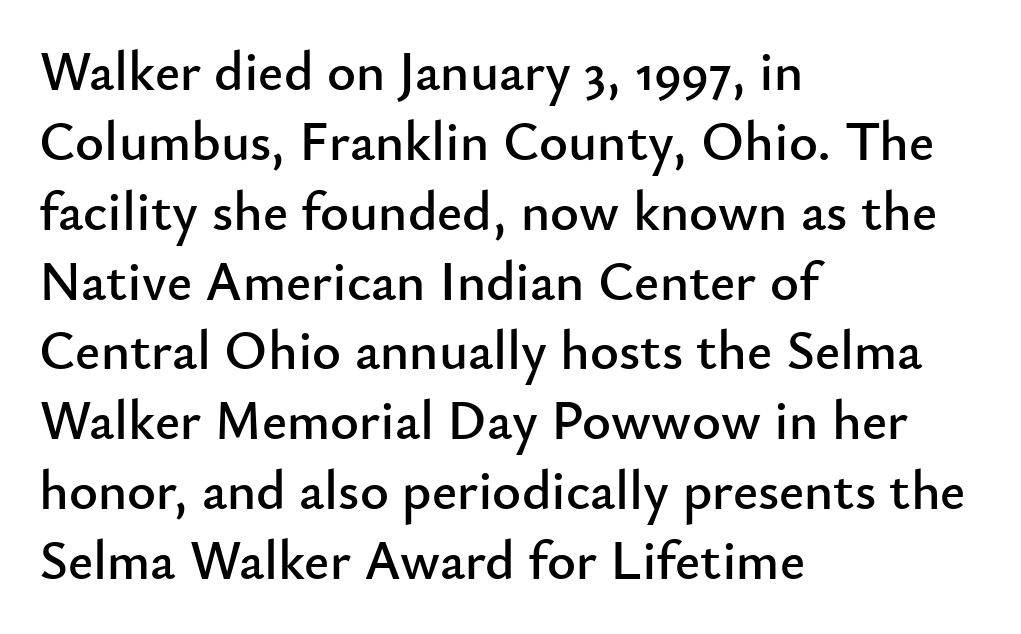
{"serif": "no", "italic": "no", "width": "normal", "stroke_contrast": "low", "x_height": "small", "monospaced": "no", "underline": "no", "align": "left", "line_spacing": "normal", "line_spacing_ratio": 1.27, "letter_spacing": "normal", "letter_spacing_em": 0.0, "glyph_px": 55}
